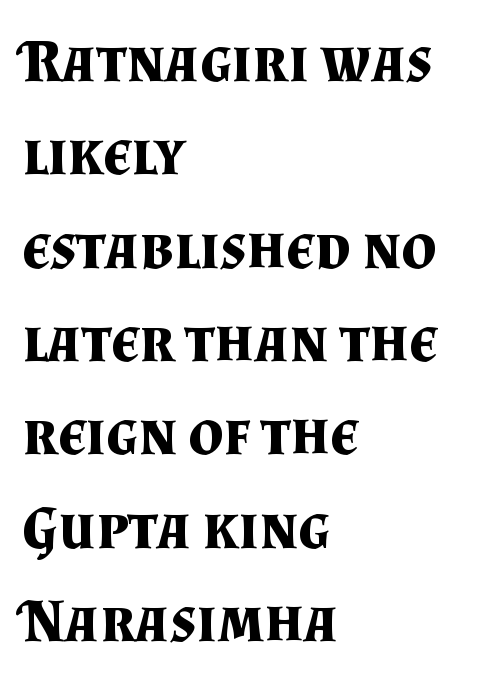
Does the lettering tilt? It doesn't — this is upright. Students, observe: this is what conventionally led text looks like. Here the designer chose a conventional face with non-uniform glyph widths. Glance below the letters and you will spot only blank space. Honestly, the letter spacing is just normal — you wouldn't notice it.
